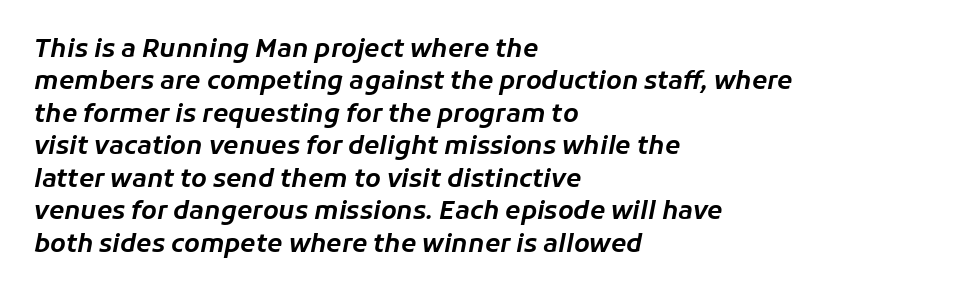
Q: Is the text italic (slanted)? A: Yes, it leans right by about 11 degrees.
Q: Is the text underlined? A: No.
Q: How is the paragraph aligned? A: Left-aligned.
Q: Is the spacing between letters normal or unusually wide? A: Normal.
Q: Is the spacing between lines tight, normal or loose? A: Normal.
